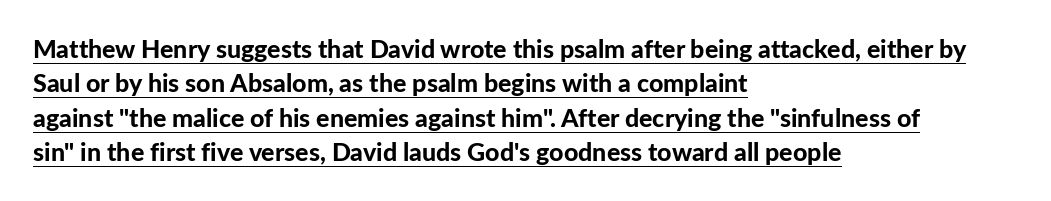
Q: Is the text bold? A: Yes.
Q: Is the text italic (slanted)? A: No, it is upright.
Q: Is the text underlined? A: Yes.
Q: How is the paragraph aligned? A: Left-aligned.
Q: Is the spacing between letters normal or unusually wide? A: Normal.
Q: Is the spacing between lines tight, normal or loose? A: Normal.
